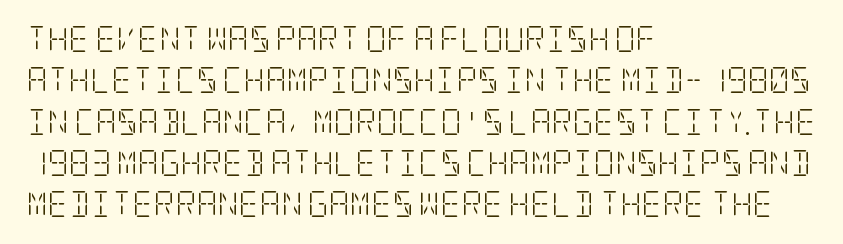
The image shows 26 px text type, upright; set left-aligned, normal line spacing (1.59x), normal letter spacing, not underlined.
